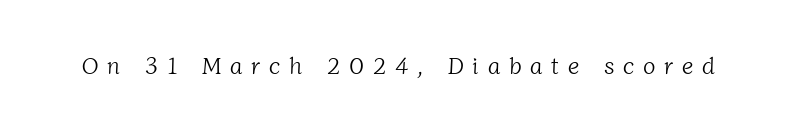
{"bold": "no", "underline": "no", "letter_spacing": "wide", "letter_spacing_em": 0.38, "glyph_px": 23}
